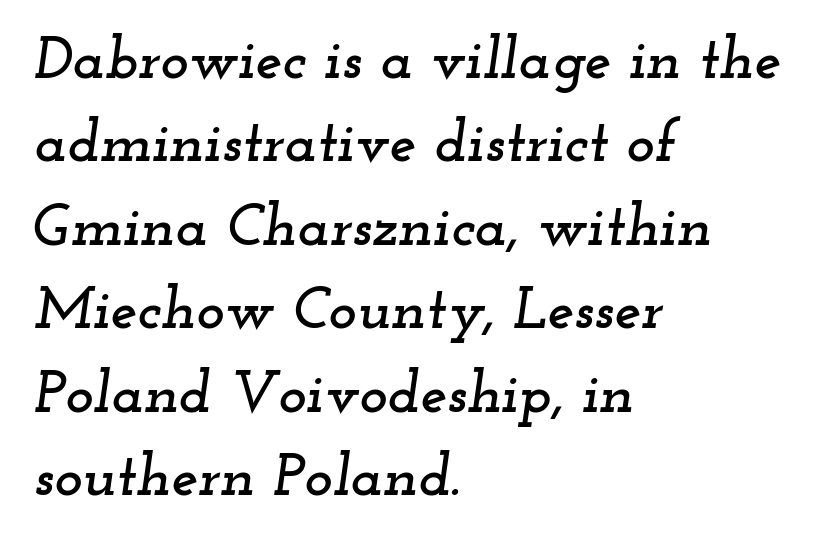
The image shows 60 px wide serif type, italic (leaning right); set left-aligned, normal line spacing (1.39x), normal letter spacing, not underlined; low stroke contrast and a small x-height.
